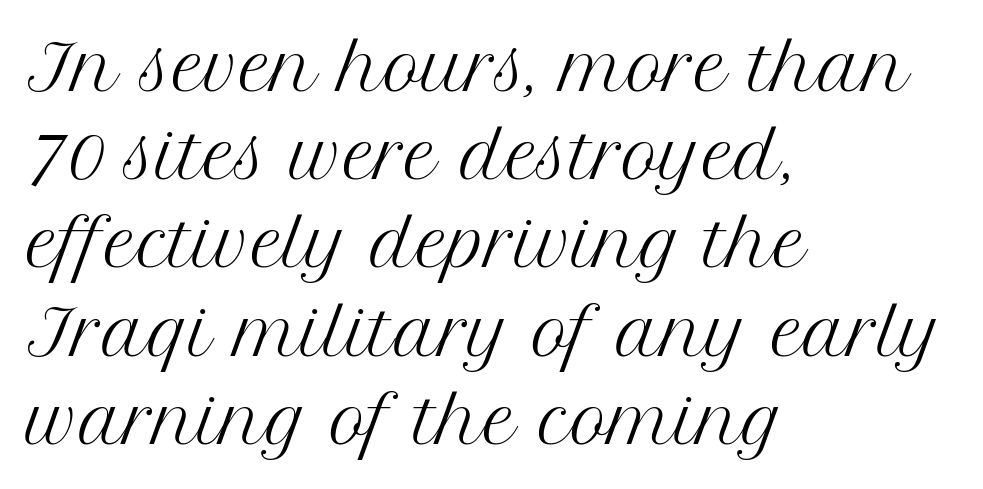
The image shows 63 px regular-weight type; set left-aligned, normal line spacing (1.4x), normal letter spacing, not underlined; medium stroke contrast and a medium x-height.
